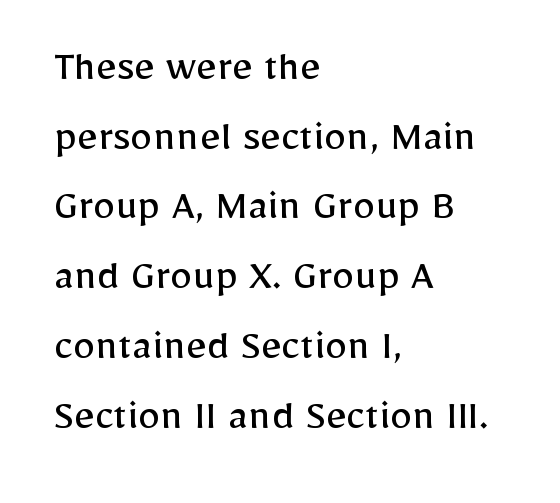
The image shows 45 px regular-weight sans-serif type, upright; set left-aligned, normal line spacing (1.55x), normal letter spacing, not underlined; low stroke contrast and a medium x-height.
